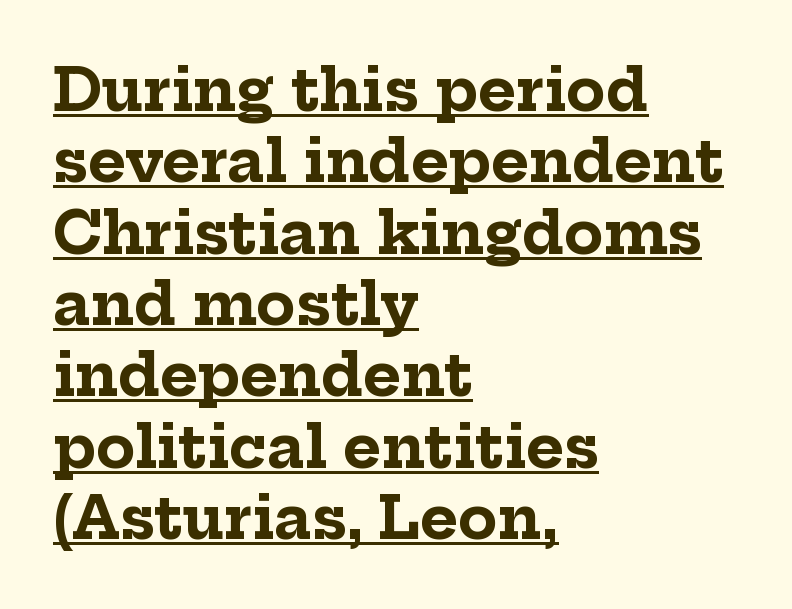
Q: Is the text bold? A: Yes.
Q: Is the text italic (slanted)? A: No, it is upright.
Q: Is the typeface a serif or a sans-serif typeface? A: Serif.
Q: Is the text underlined? A: Yes.
Q: How is the paragraph aligned? A: Left-aligned.
Q: Is the spacing between letters normal or unusually wide? A: Normal.
Q: Width (condensed, normal, or wide)? A: Normal.
Q: Stroke contrast? A: Low.
Q: x-height? A: Medium.
Q: Monospaced? A: No.
